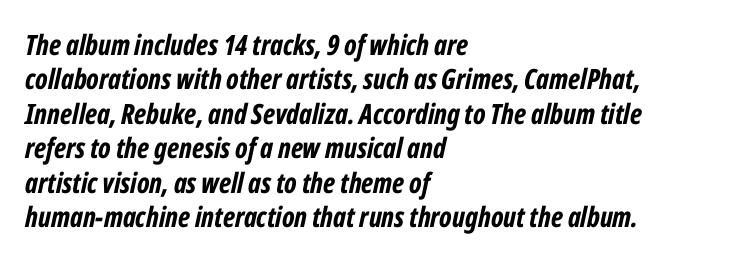
The image shows 28 px bold, condensed type, italic (leaning right); set left-aligned, line spacing 1.23x, normal letter spacing, not underlined; low stroke contrast and a medium x-height.
